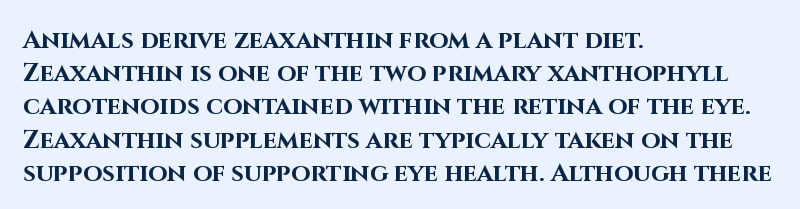
Q: Is the text bold? A: Yes.
Q: Is the text italic (slanted)? A: No, it is upright.
Q: Is the text underlined? A: No.
Q: How is the paragraph aligned? A: Left-aligned.
Q: Is the spacing between letters normal or unusually wide? A: Normal.
Q: Is the spacing between lines tight, normal or loose? A: Normal.
